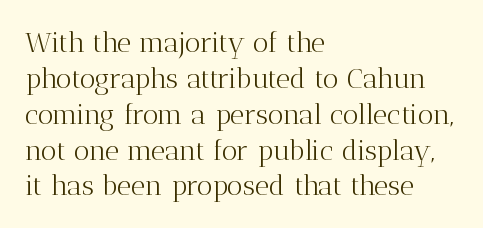
Honestly, there is no underline to notice here at all. Honestly, the row spacing looks completely unremarkable. The typesetter chose a ragged-right arrangement here. The letterforms sit shoulder to shoulder at normal distance. Every character sits straight up, as roman type does.
